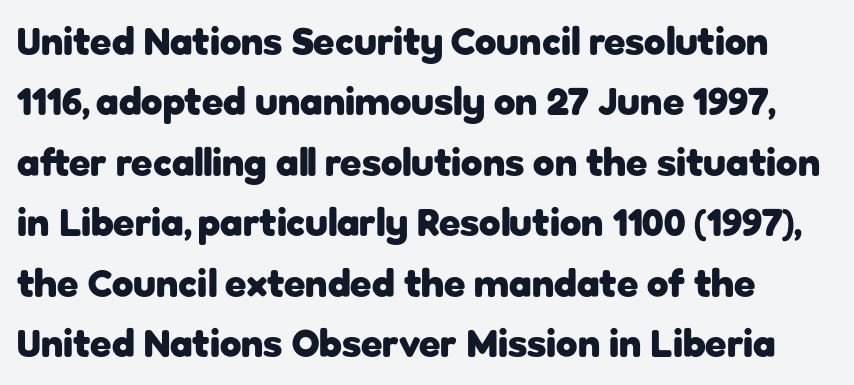
{"serif": "no", "italic": "no", "bold": "yes", "weight": "heavy", "width": "normal", "stroke_contrast": "low", "x_height": "medium", "monospaced": "no", "underline": "no", "line_spacing": "normal", "line_spacing_ratio": 1.55, "letter_spacing": "normal", "letter_spacing_em": 0.0, "glyph_px": 39}
